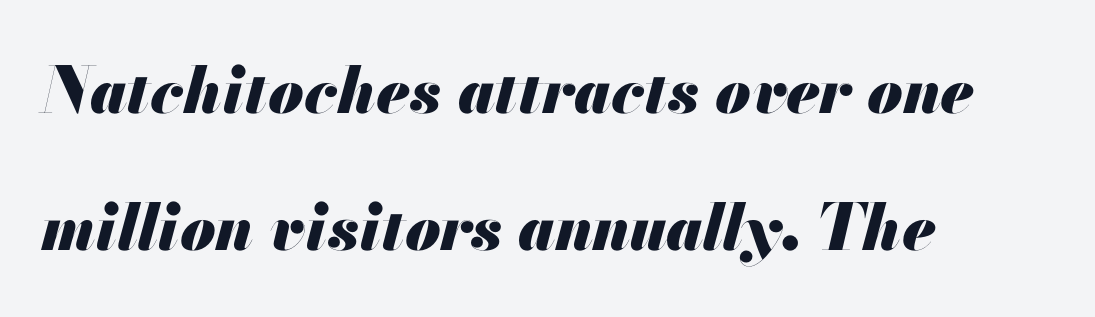
{"italic": "yes", "lean": "right", "slant_degrees": 13, "bold": "yes", "weight": "heavy", "width": "normal", "stroke_contrast": "medium", "x_height": "small", "monospaced": "no", "underline": "no", "align": "left", "line_spacing": "loose", "line_spacing_ratio": 2.14, "letter_spacing": "normal", "letter_spacing_em": 0.0, "glyph_px": 64}
